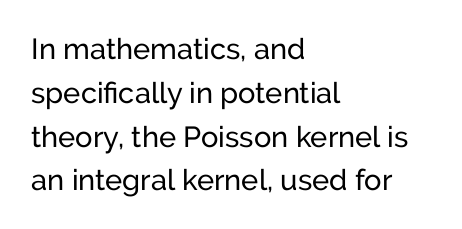
The image shows 29 px sans-serif type, upright; set left-aligned, normal line spacing (1.51x), normal letter spacing, not underlined; low stroke contrast and a medium x-height.
